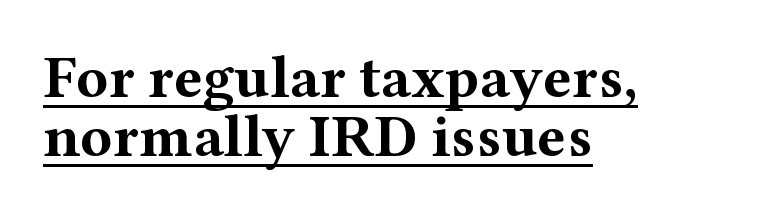
Q: Is the text bold? A: Yes.
Q: Is the text italic (slanted)? A: No, it is upright.
Q: Is the typeface a serif or a sans-serif typeface? A: Serif.
Q: Is the text underlined? A: Yes.
Q: How is the paragraph aligned? A: Left-aligned.
Q: Is the spacing between letters normal or unusually wide? A: Normal.
Q: Is the spacing between lines tight, normal or loose? A: Tight.
Q: Width (condensed, normal, or wide)? A: Wide.
Q: Stroke contrast? A: Medium.
Q: x-height? A: Medium.
Q: Monospaced? A: No.
